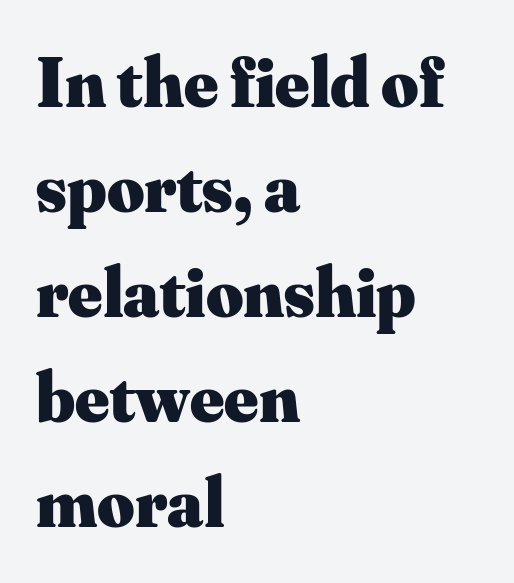
Q: Is the text bold? A: Yes.
Q: Is the text italic (slanted)? A: No, it is upright.
Q: Is the typeface a serif or a sans-serif typeface? A: Serif.
Q: Is the text underlined? A: No.
Q: How is the paragraph aligned? A: Left-aligned.
Q: Is the spacing between letters normal or unusually wide? A: Normal.
Q: Is the spacing between lines tight, normal or loose? A: Normal.
Q: Width (condensed, normal, or wide)? A: Normal.
Q: Stroke contrast? A: Medium.
Q: x-height? A: Small.
Q: Monospaced? A: No.
